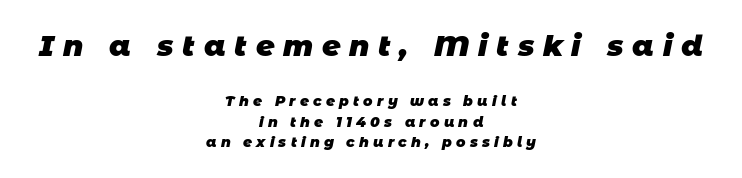
Q: Is the text bold? A: Yes.
Q: Is the typeface a serif or a sans-serif typeface? A: Sans-serif.
Q: Is the text underlined? A: No.
Q: How is the paragraph aligned? A: Centered.
Q: Is the spacing between letters normal or unusually wide? A: Unusually wide.
Q: Is the spacing between lines tight, normal or loose? A: Normal.
Q: Which block of text is set in a larger size, the first (top) or the second (bottom)? A: The first (top) one.
Q: Width (condensed, normal, or wide)? A: Normal.
Q: Stroke contrast? A: Low.
Q: x-height? A: Large.
Q: Monospaced? A: No.
